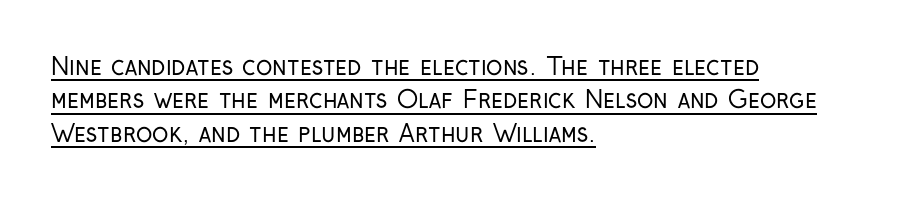
The image shows 24 px text type, upright; set left-aligned, normal line spacing (1.39x), normal letter spacing, underlined.
